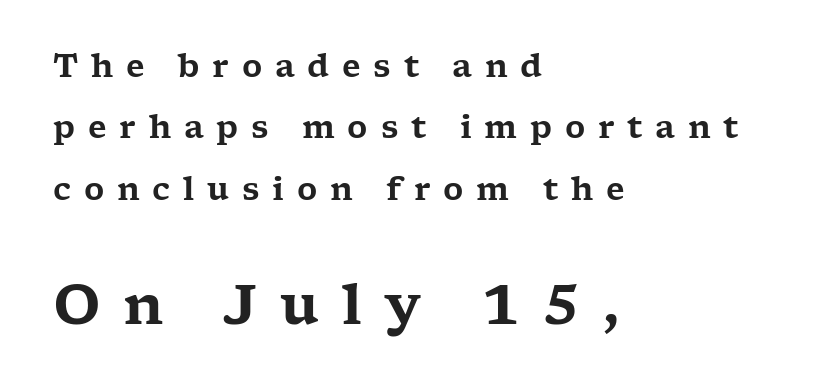
The image shows 55 px wide serif type, upright; set left-aligned, loose line spacing (1.98x), unusually wide letter spacing (+0.41 em), not underlined; the second (bottom) block is 1.77x larger; low stroke contrast and a medium x-height.
